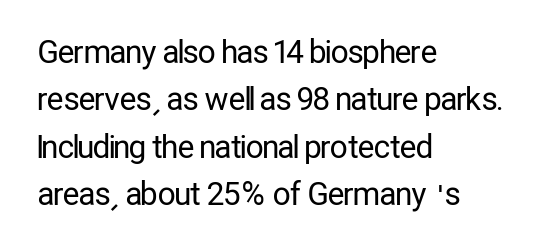
The image shows 31 px regular-weight, condensed sans-serif type, upright; set left-aligned, normal line spacing (1.53x), normal letter spacing, not underlined; low stroke contrast and a medium x-height.
